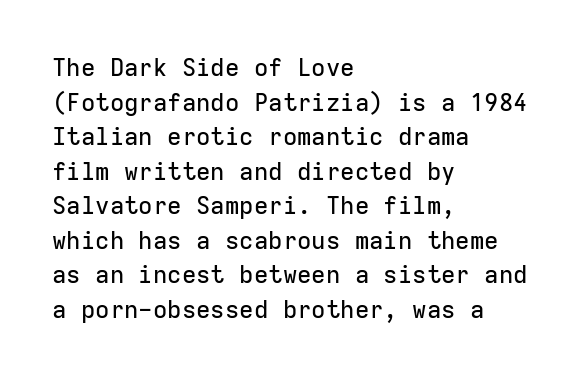
{"italic": "no", "underline": "no", "align": "left", "line_spacing": "normal", "line_spacing_ratio": 1.44, "letter_spacing": "normal", "letter_spacing_em": 0.0, "glyph_px": 24}
